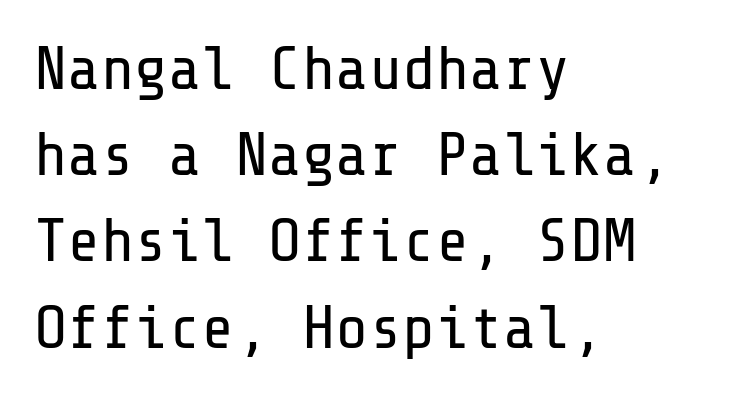
Short note: letters normally spaced. The typeface chosen for these lines omits serifs. The typography opts for an upright posture over an oblique one. Line starts are locked; line ends wander. The strip under each line holds only bare page.
